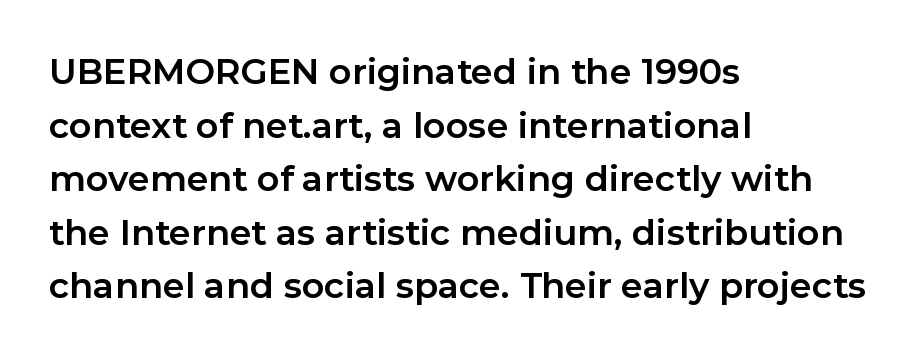
Q: Is the text bold? A: Yes.
Q: Is the text italic (slanted)? A: No, it is upright.
Q: Is the typeface a serif or a sans-serif typeface? A: Sans-serif.
Q: Is the text underlined? A: No.
Q: How is the paragraph aligned? A: Left-aligned.
Q: Is the spacing between letters normal or unusually wide? A: Normal.
Q: Is the spacing between lines tight, normal or loose? A: Normal.
Q: Width (condensed, normal, or wide)? A: Normal.
Q: Stroke contrast? A: Low.
Q: x-height? A: Medium.
Q: Monospaced? A: No.
